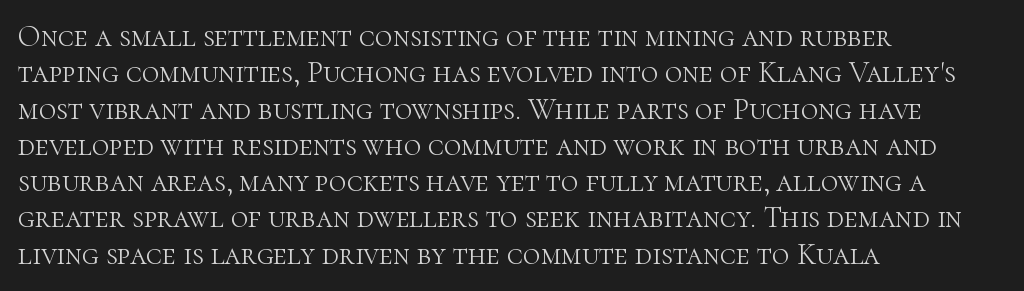
{"serif": "yes", "italic": "no", "bold": "no", "weight": "light", "width": "normal", "stroke_contrast": "high", "x_height": "medium", "monospaced": "no", "underline": "no", "align": "left", "line_spacing_ratio": 1.21, "letter_spacing": "normal", "letter_spacing_em": 0.0, "glyph_px": 30}
